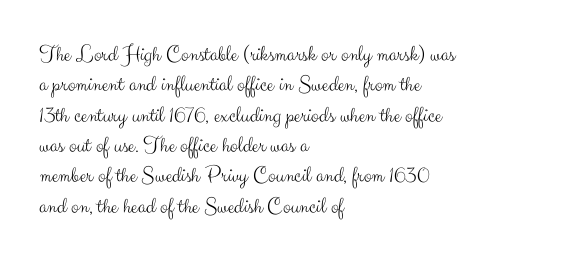
The space directly below the letters is spotless. Caption: standard tracking, unaltered. Vertically, the passage feels balanced, rows spaced as you'd expect.
